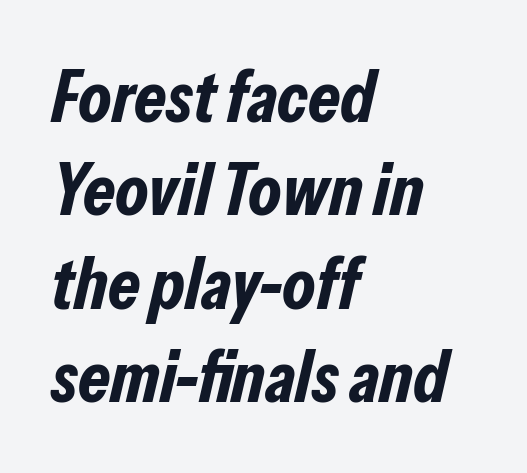
{"italic": "yes", "lean": "right", "slant_degrees": 13, "bold": "yes", "weight": "bold", "width": "condensed", "stroke_contrast": "low", "x_height": "medium", "monospaced": "no", "underline": "no", "align": "left", "line_spacing": "normal", "line_spacing_ratio": 1.28, "letter_spacing": "normal", "letter_spacing_em": 0.0, "glyph_px": 73}
